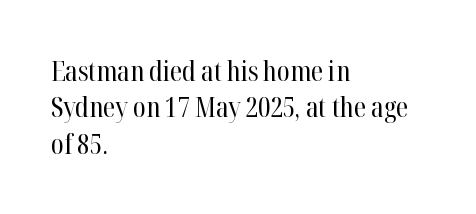
Q: Is the text bold? A: No.
Q: Is the text italic (slanted)? A: No, it is upright.
Q: Is the typeface a serif or a sans-serif typeface? A: Serif.
Q: Is the text underlined? A: No.
Q: How is the paragraph aligned? A: Left-aligned.
Q: Is the spacing between letters normal or unusually wide? A: Normal.
Q: Is the spacing between lines tight, normal or loose? A: Normal.
Q: Width (condensed, normal, or wide)? A: Condensed.
Q: Stroke contrast? A: High.
Q: x-height? A: Medium.
Q: Monospaced? A: No.
